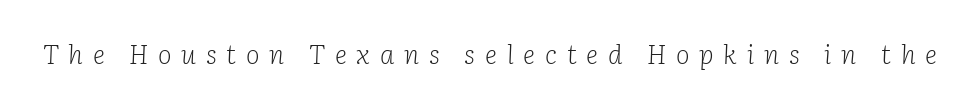
{"italic": "yes", "lean": "right", "slant_degrees": 2, "bold": "no", "underline": "no", "letter_spacing": "wide", "letter_spacing_em": 0.38, "glyph_px": 26}
